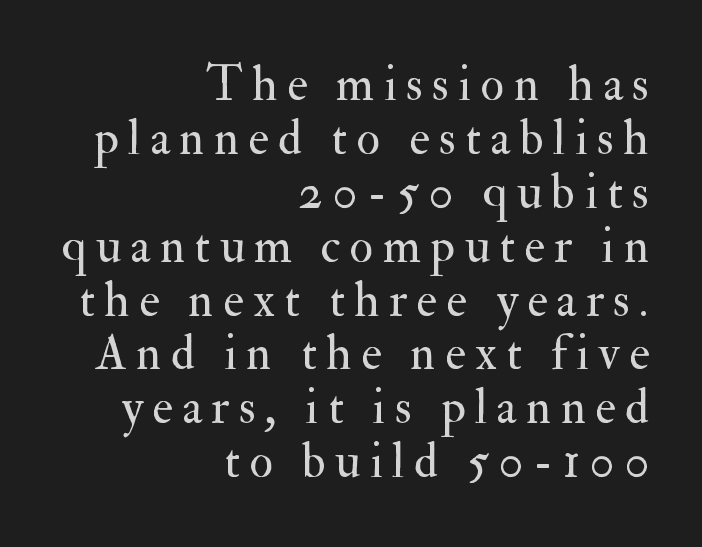
Q: Is the text bold? A: No.
Q: Is the text italic (slanted)? A: No, it is upright.
Q: Is the typeface a serif or a sans-serif typeface? A: Serif.
Q: Is the text underlined? A: No.
Q: How is the paragraph aligned? A: Right-aligned.
Q: Is the spacing between lines tight, normal or loose? A: Tight.
Q: Width (condensed, normal, or wide)? A: Normal.
Q: Stroke contrast? A: Medium.
Q: x-height? A: Small.
Q: Monospaced? A: No.
